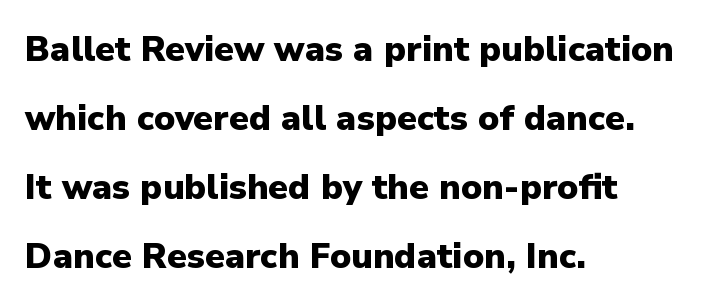
Q: Is the text bold? A: Yes.
Q: Is the text italic (slanted)? A: No, it is upright.
Q: Is the typeface a serif or a sans-serif typeface? A: Sans-serif.
Q: Is the text underlined? A: No.
Q: How is the paragraph aligned? A: Left-aligned.
Q: Is the spacing between letters normal or unusually wide? A: Normal.
Q: Is the spacing between lines tight, normal or loose? A: Loose.
Q: Width (condensed, normal, or wide)? A: Normal.
Q: Stroke contrast? A: Low.
Q: x-height? A: Medium.
Q: Monospaced? A: No.
